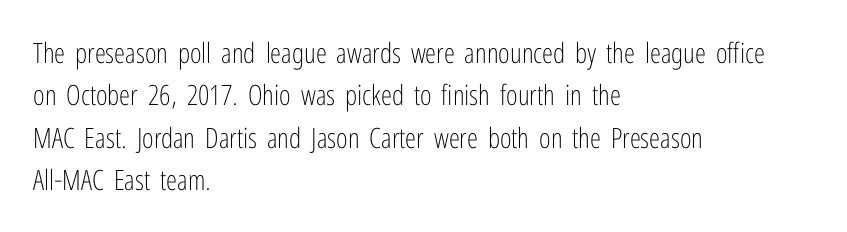
The image shows 28 px light, condensed sans-serif type, upright; set left-aligned, normal line spacing (1.51x), normal letter spacing, not underlined; low stroke contrast and a medium x-height.
